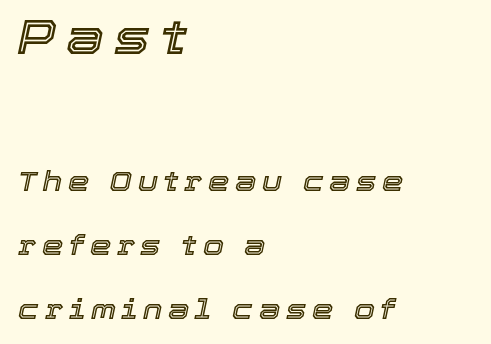
The image shows 48 px text type, italic (leaning right); set left-aligned, loose line spacing (2.37x), unusually wide letter spacing (+0.21 em), not underlined; the first (top) block is 1.78x larger; a medium x-height.
